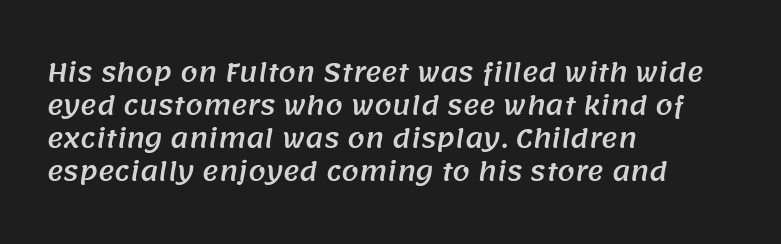
The image shows 25 px text type; set left-aligned, normal line spacing (1.32x), normal letter spacing, not underlined.
